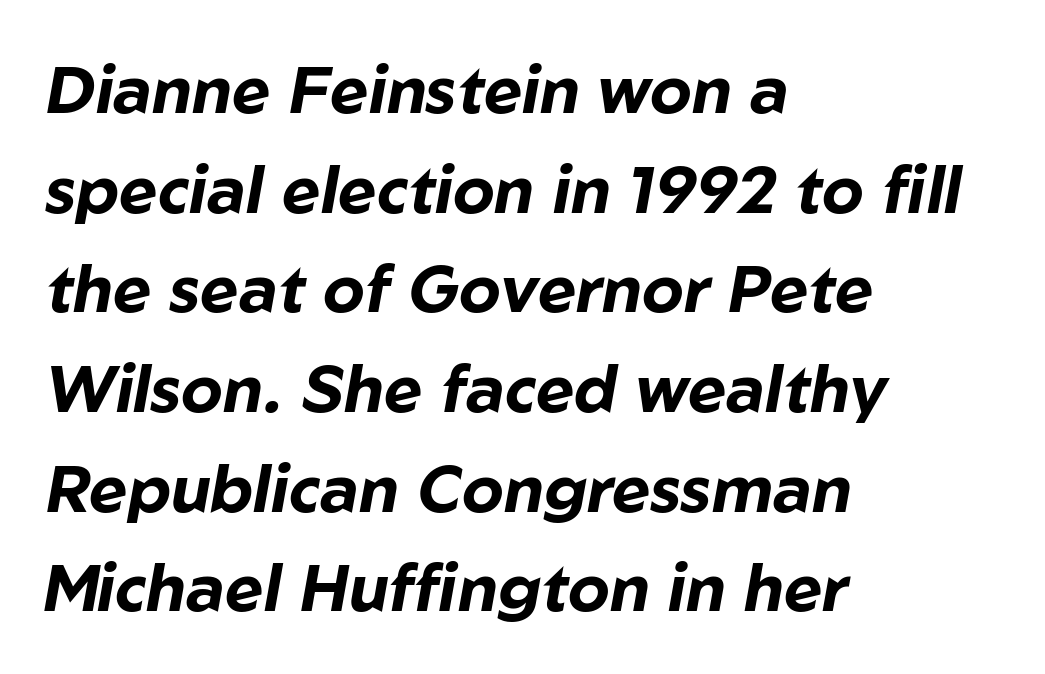
The image shows 66 px bold type, italic (leaning right); set left-aligned, normal line spacing (1.51x), normal letter spacing, not underlined; low stroke contrast and a medium x-height.
